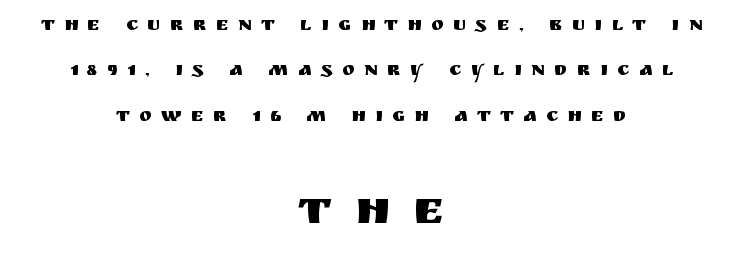
{"serif": "no", "italic": "no", "width": "normal", "stroke_contrast": "medium", "x_height": "large", "monospaced": "no", "underline": "no", "align": "center", "line_spacing": "loose", "line_spacing_ratio": 2.39, "letter_spacing": "wide", "letter_spacing_em": 0.5, "larger_block": "second", "size_ratio": 2.47, "glyph_px": 47}
